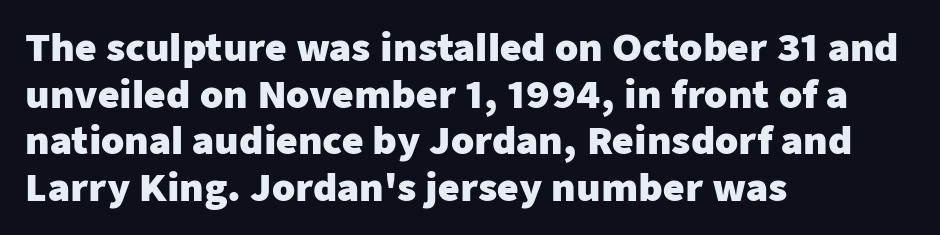
The image shows 37 px heavy sans-serif type, upright; set left-aligned, normal line spacing (1.26x), normal letter spacing, not underlined; low stroke contrast and a medium x-height.
